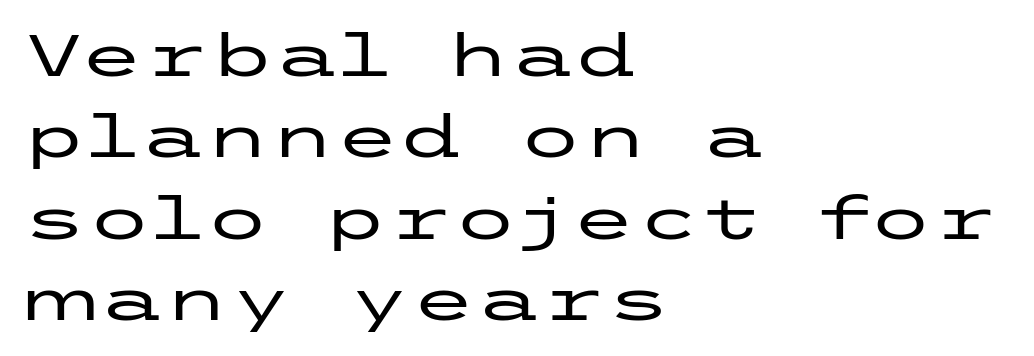
The image shows 59 px wide sans-serif type, upright; set left-aligned, normal line spacing (1.38x), normal letter spacing, not underlined; low stroke contrast and a medium x-height.
